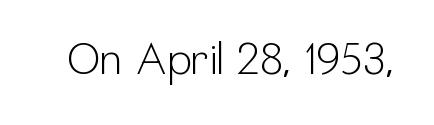
These lines are rendered in a variable-pitch font. How are the letters spaced? Ordinarily, with no added tracking. The font's upright variant was chosen for this text. The letters look calm and open, with moderate or lighter stems. Only glyphs here, with clear space below each row. In terms of letterform style, serifs are entirely absent.
